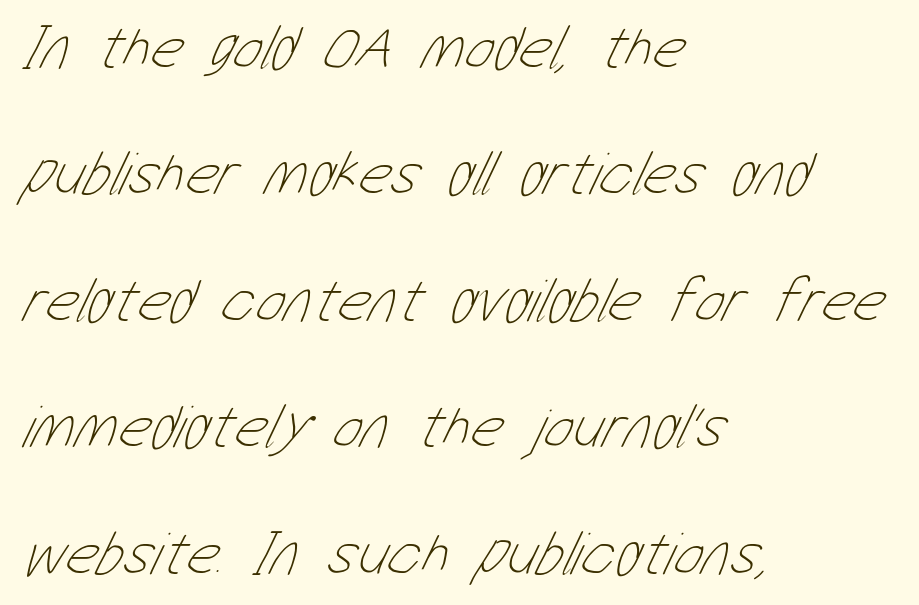
Tracking value appears to be zero — textbook default spacing. Honestly, the rows look like they've been pulled way apart. The passage shown is not underscored anywhere. Note the varied advance widths — an 'i' is clearly narrower than an 'm'.
